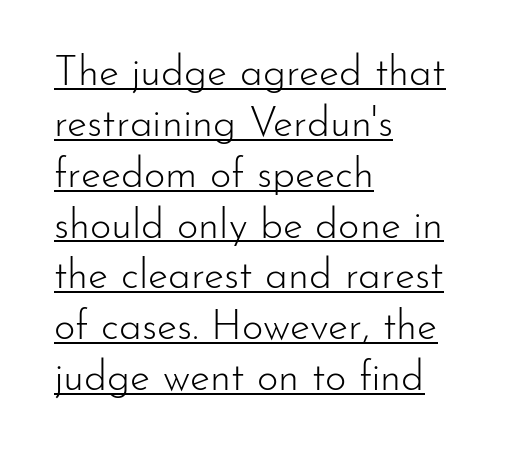
{"serif": "no", "italic": "no", "bold": "no", "weight": "light", "width": "normal", "stroke_contrast": "low", "x_height": "small", "monospaced": "no", "underline": "yes", "align": "left", "line_spacing_ratio": 1.24, "letter_spacing": "normal", "letter_spacing_em": 0.0, "glyph_px": 41}
